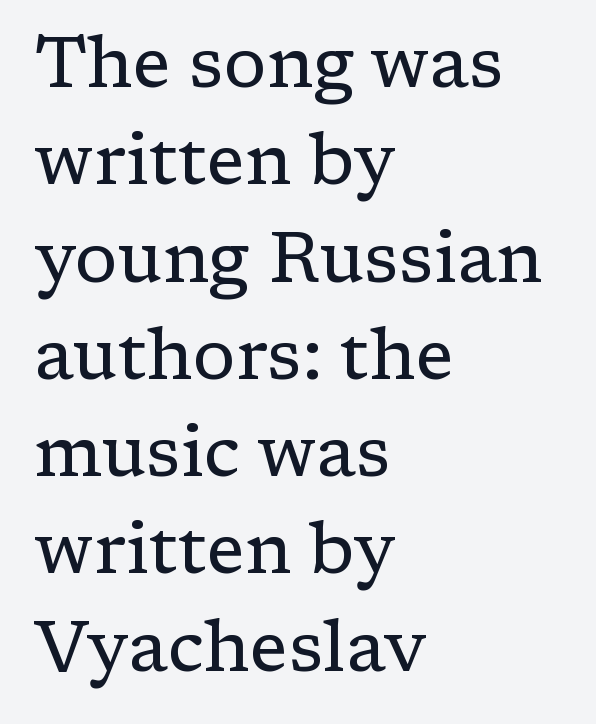
Type without underlining. Looks like regular typesetting: each glyph gets only the width it needs. The lines in this sample share a left origin and differ only in where they stop. Designer's note — italics off, roman on. The weight would be labelled regular, book, light, or lighter still.
